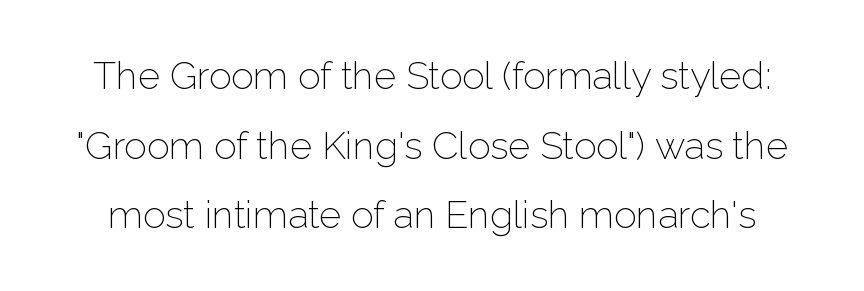
The image shows 38 px light sans-serif type, upright; set line spacing 1.83x, normal letter spacing, not underlined; low stroke contrast and a medium x-height.
